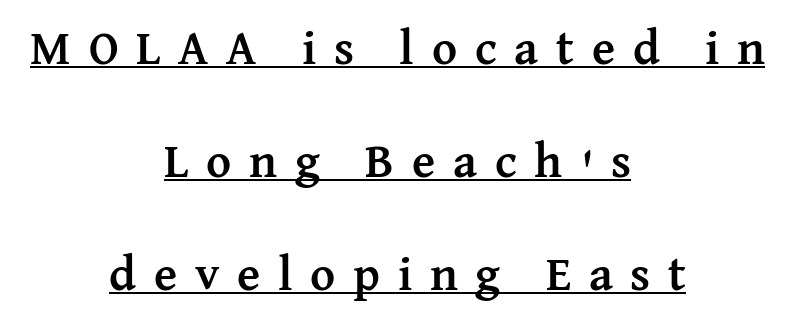
The image shows 48 px semibold serif type, upright; set centered, loose line spacing (2.35x), unusually wide letter spacing (+0.37 em), underlined; medium stroke contrast and a medium x-height.
